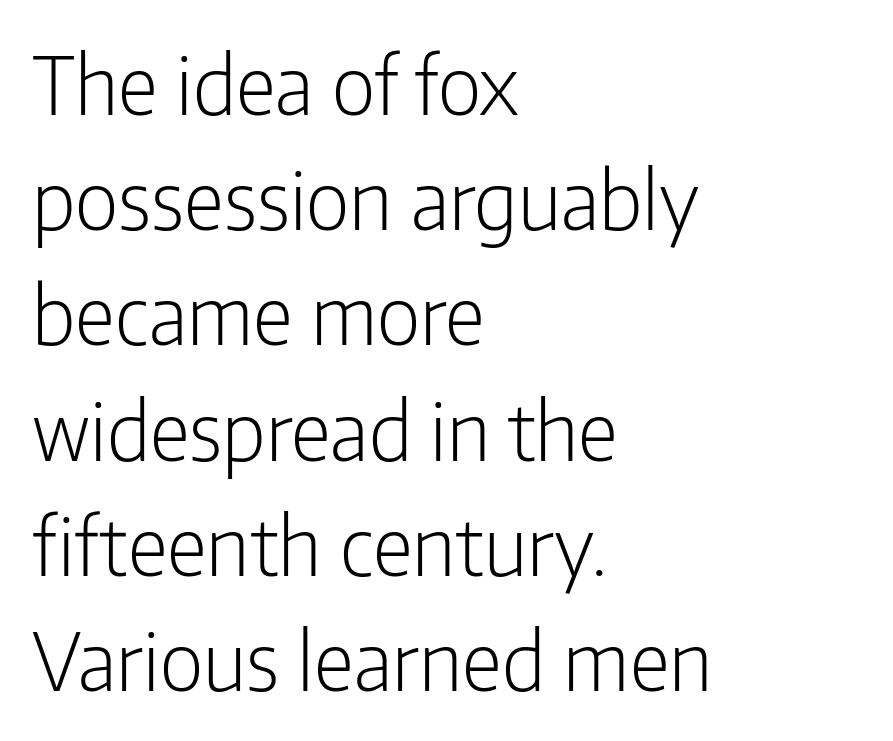
Every stem runs plumb, perpendicular to the baseline. The vertical gap from one line to the next is medium. Reading down the block, your eye returns to a fixed left position each line. The rendering shows plain stroke endings on the letterforms — a sans-serif design. Decoration check: the copy has no underline. Compared with typical body copy, the letter spacing here is the same.
